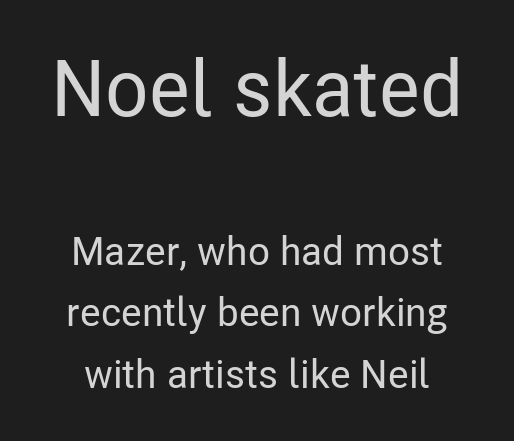
Q: Is the text italic (slanted)? A: No, it is upright.
Q: Is the typeface a serif or a sans-serif typeface? A: Sans-serif.
Q: Is the text underlined? A: No.
Q: Is the spacing between letters normal or unusually wide? A: Normal.
Q: Is the spacing between lines tight, normal or loose? A: Normal.
Q: Which block of text is set in a larger size, the first (top) or the second (bottom)? A: The first (top) one.
Q: Width (condensed, normal, or wide)? A: Condensed.
Q: Stroke contrast? A: Low.
Q: x-height? A: Medium.
Q: Monospaced? A: No.
